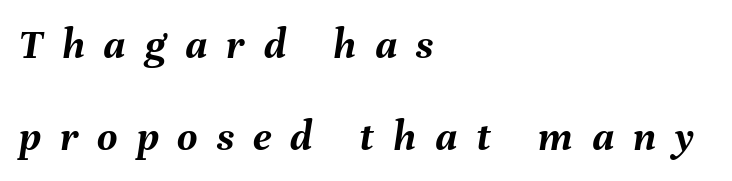
The image shows 44 px semibold type, italic (leaning right); set left-aligned, loose line spacing (2.08x), unusually wide letter spacing (+0.43 em), not underlined; medium stroke contrast and a medium x-height.
